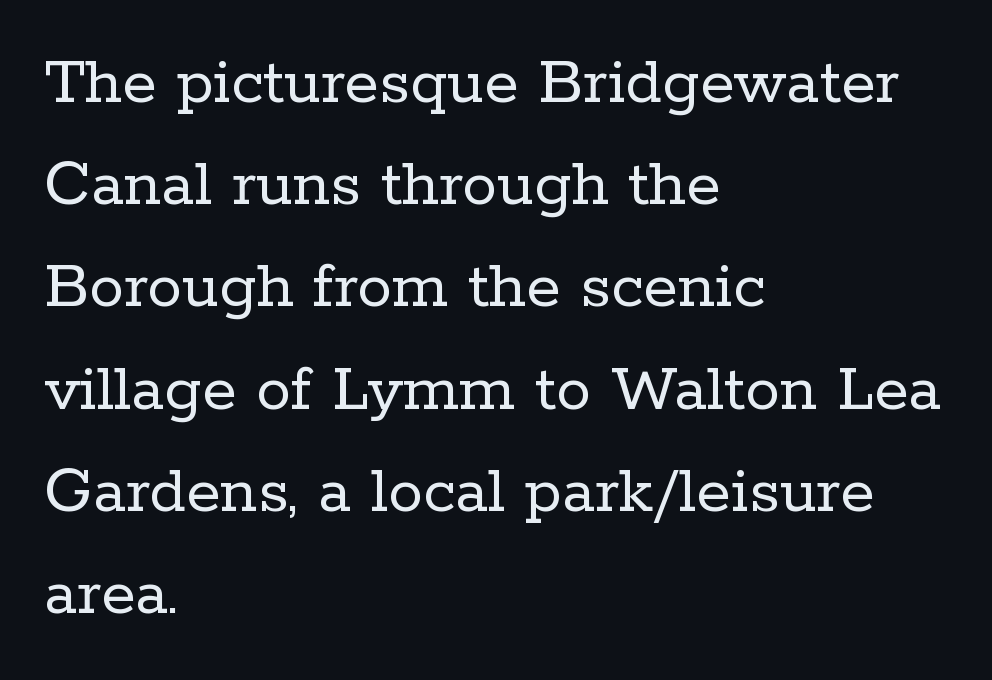
The image shows 70 px regular-weight serif type, upright; set left-aligned, normal line spacing (1.46x), normal letter spacing, not underlined; low stroke contrast and a medium x-height.
